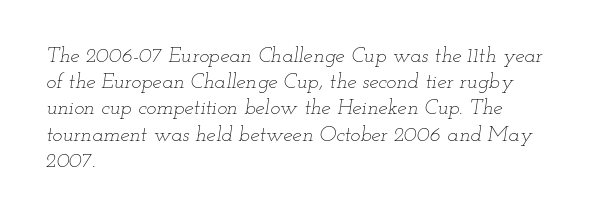
{"italic": "yes", "lean": "right", "slant_degrees": 12, "bold": "no", "underline": "no", "align": "left", "line_spacing": "normal", "line_spacing_ratio": 1.25, "letter_spacing": "normal", "letter_spacing_em": 0.0, "glyph_px": 21}
